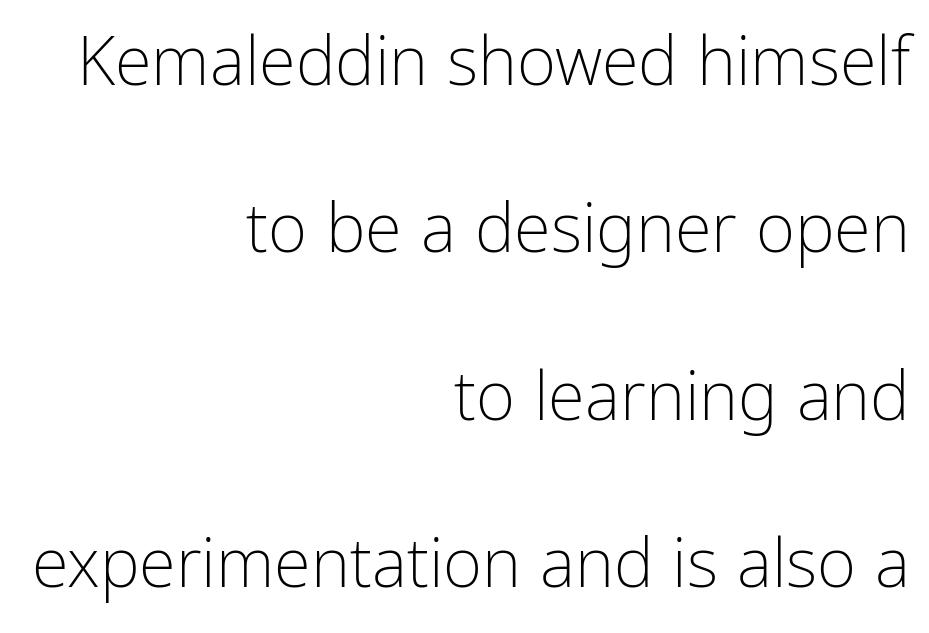
Teacher's note: observe the even right margin — that is flush-right alignment. Typographically, this falls in the sans-serif category. The gap between lines stays unmarked. Ordinary non-slanted type is in use.
